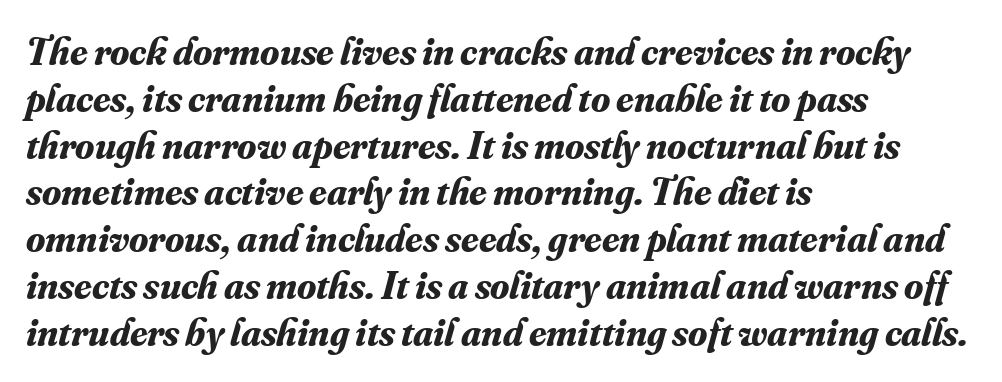
The image shows 39 px bold serif type, italic (leaning right); set left-aligned, line spacing 1.2x, normal letter spacing, not underlined; medium stroke contrast and a small x-height.
